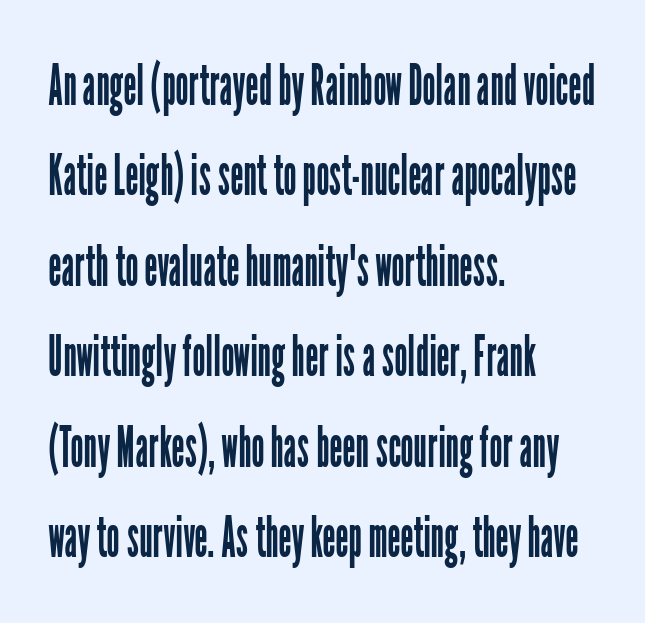
Q: Is the text bold? A: No.
Q: Is the text italic (slanted)? A: No, it is upright.
Q: Is the typeface a serif or a sans-serif typeface? A: Sans-serif.
Q: Is the text underlined? A: No.
Q: How is the paragraph aligned? A: Left-aligned.
Q: Is the spacing between letters normal or unusually wide? A: Normal.
Q: Is the spacing between lines tight, normal or loose? A: Normal.
Q: Width (condensed, normal, or wide)? A: Condensed.
Q: Stroke contrast? A: Low.
Q: x-height? A: Medium.
Q: Monospaced? A: No.
